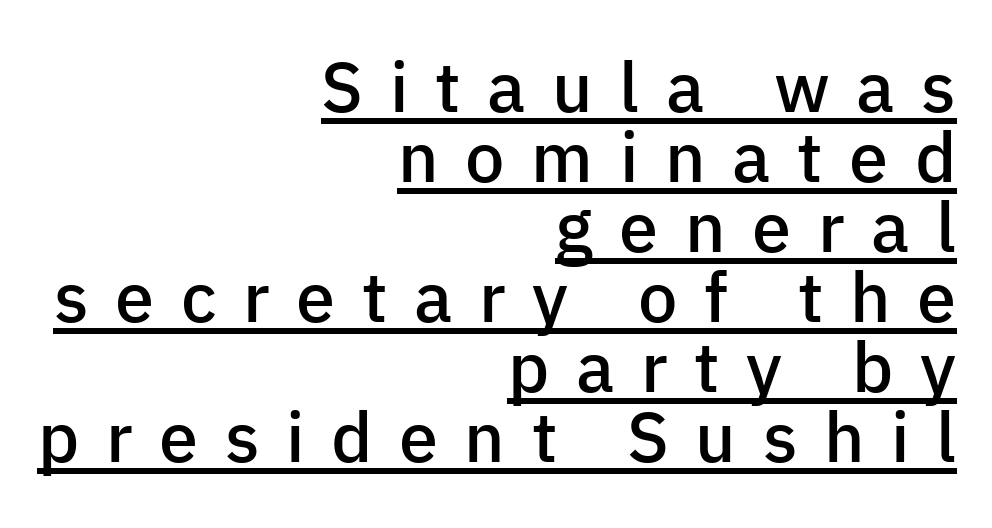
The rendering uses a semibold face; strokes are thickened but not to full bold. In terms of posture, this sample is upright. Letter spacing: wide. Compared with typical paragraphs, the rows here are closer together. A student would call this right alignment; a typographer would say flush right, rag left.
